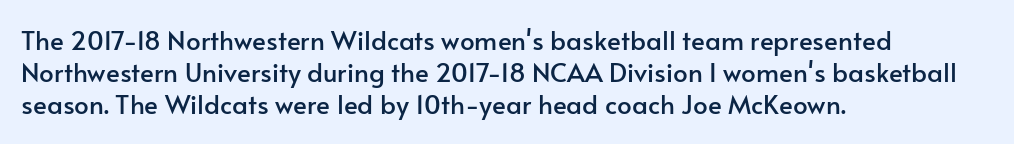
Q: Is the text italic (slanted)? A: No, it is upright.
Q: Is the text underlined? A: No.
Q: How is the paragraph aligned? A: Left-aligned.
Q: Is the spacing between letters normal or unusually wide? A: Normal.
